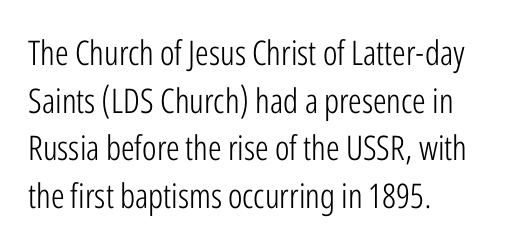
Q: Is the text bold? A: No.
Q: Is the text italic (slanted)? A: No, it is upright.
Q: Is the typeface a serif or a sans-serif typeface? A: Sans-serif.
Q: Is the text underlined? A: No.
Q: How is the paragraph aligned? A: Left-aligned.
Q: Is the spacing between letters normal or unusually wide? A: Normal.
Q: Is the spacing between lines tight, normal or loose? A: Normal.
Q: Width (condensed, normal, or wide)? A: Condensed.
Q: Stroke contrast? A: Low.
Q: x-height? A: Medium.
Q: Monospaced? A: No.
